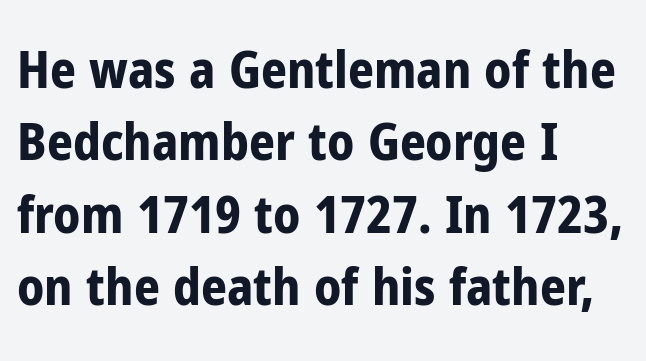
Looks like regular typesetting: each glyph gets only the width it needs. These lines were composed using upright roman letters. No extra tracking has been applied to these lines. The specimen omits any rule beneath the text block's lines. In terms of letterform style, serifs are entirely absent.
